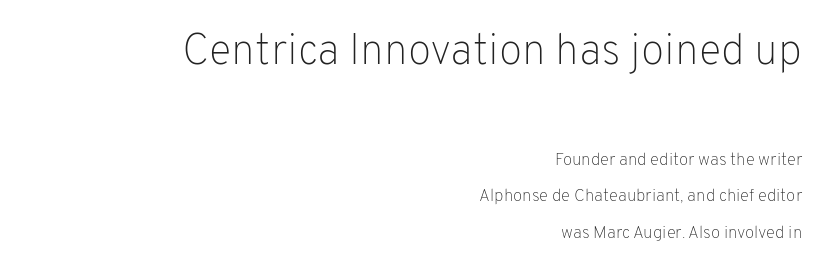
{"serif": "no", "italic": "no", "bold": "no", "weight": "light", "width": "normal", "stroke_contrast": "low", "x_height": "medium", "monospaced": "no", "underline": "no", "align": "right", "line_spacing": "loose", "line_spacing_ratio": 2.15, "letter_spacing": "normal", "letter_spacing_em": 0.0, "larger_block": "first", "size_ratio": 2.53, "glyph_px": 43}
